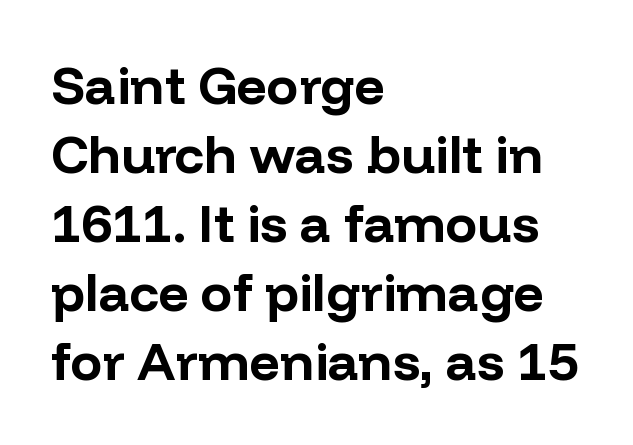
Each letter's strokes conclude bluntly, with no projecting serifs. This sample has the flowing, uneven cadence of proportional lettering. Is there any slant? The stems are plumb. How heavy is the stroke? Heavy — this is a bold. Is there much room between lines? A standard amount, neither cramped nor airy.
